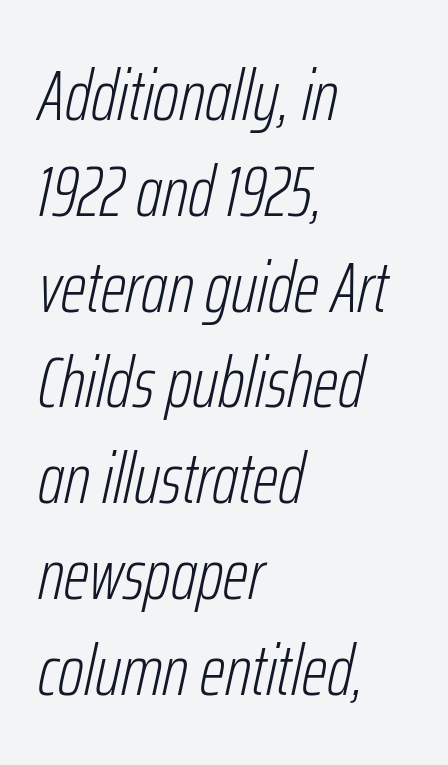
Students, observe: this is what conventionally led text looks like. Heft: none added — not bold. Every character sits at an angle, as italics do. Which margin do the lines hug? The left one — the right edge is uneven. Characters follow at the spacing the type designer built in. Unmarked baselines from the first word to the last.
